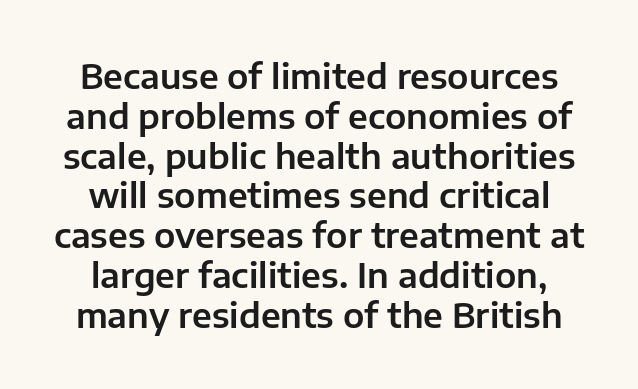
Q: Is the text italic (slanted)? A: No, it is upright.
Q: Is the typeface a serif or a sans-serif typeface? A: Sans-serif.
Q: Is the text underlined? A: No.
Q: Is the spacing between letters normal or unusually wide? A: Normal.
Q: Width (condensed, normal, or wide)? A: Normal.
Q: Stroke contrast? A: Low.
Q: x-height? A: Medium.
Q: Monospaced? A: No.
